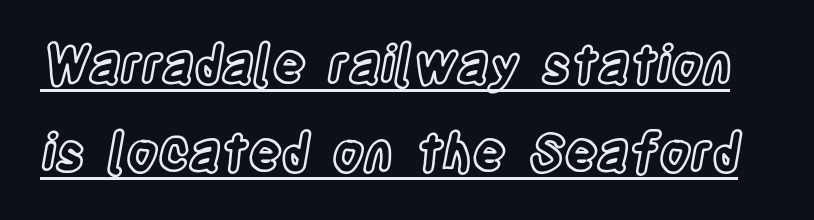
{"width": "condensed", "x_height": "large", "monospaced": "no", "underline": "yes", "line_spacing_ratio": 1.72, "letter_spacing": "normal", "letter_spacing_em": 0.0, "glyph_px": 51}
